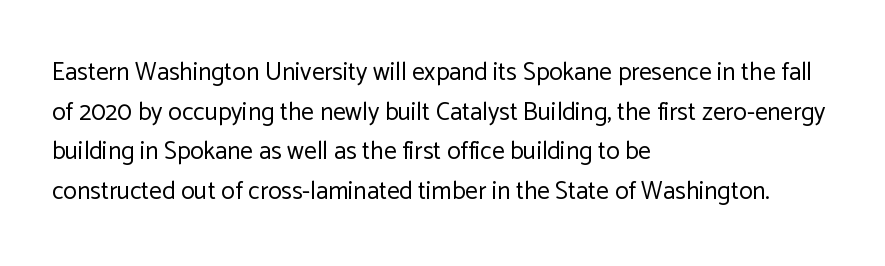
{"italic": "no", "bold": "no", "underline": "no", "align": "left", "line_spacing": "normal", "line_spacing_ratio": 1.59, "letter_spacing": "normal", "letter_spacing_em": 0.0, "glyph_px": 25}
